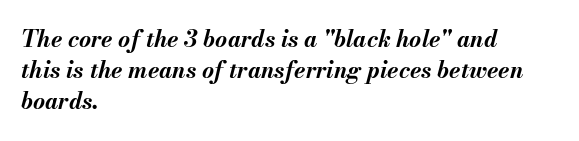
{"italic": "yes", "lean": "right", "slant_degrees": 13, "bold": "yes", "underline": "no", "align": "left", "line_spacing": "normal", "line_spacing_ratio": 1.35, "letter_spacing": "normal", "letter_spacing_em": 0.0, "glyph_px": 23}
